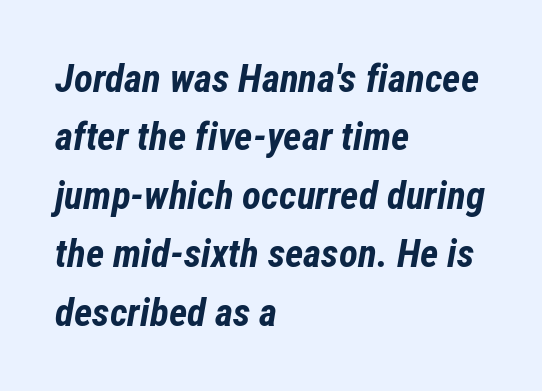
The image shows 39 px bold, condensed type, italic (leaning right); set left-aligned, normal line spacing (1.5x), normal letter spacing, not underlined; low stroke contrast and a medium x-height.
